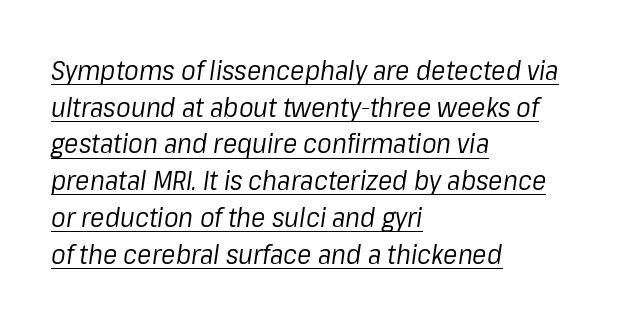
Rows of type keep a routine distance in the vertical direction. Weight class: somewhere from thin through regular. The face used here is rendered with its standard letterfit. The glyphs are accompanied by a horizontal stroke just below them. You can tell it's italic because the verticals aren't actually vertical.
